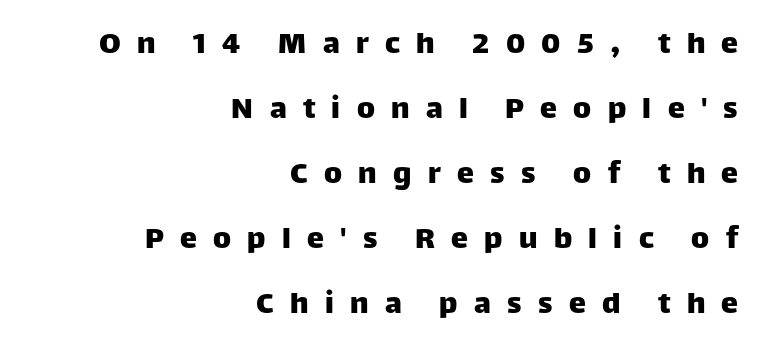
Is there any slant? The stems are plumb. Notice the wide empty band between every row — that's loose leading. Casual observation: everything's shoved over to the right. This sample uses a sans-serif face. Tracking here is generous; glyphs stand well apart from one another. Anything drawn beneath the words? Only blank space.
